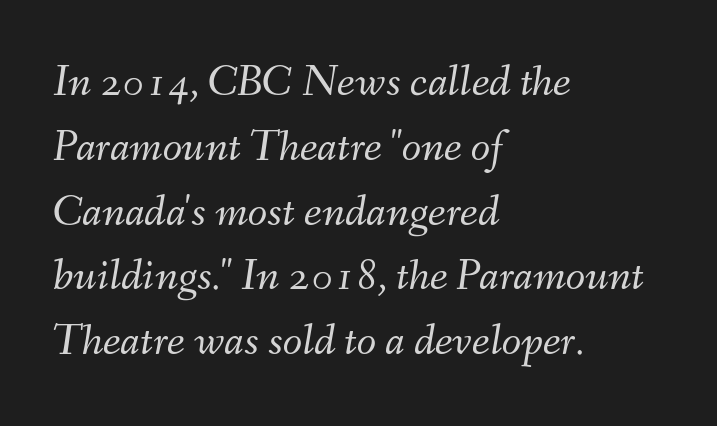
Proportional: the letters do not fall into vertical columns. These lines were composed using italics. The lines in this sample share a left origin and differ only in where they stop. These lines keep a tight, regular rhythm from letter to letter. Letters have the restrained weight of plain body copy at most.
